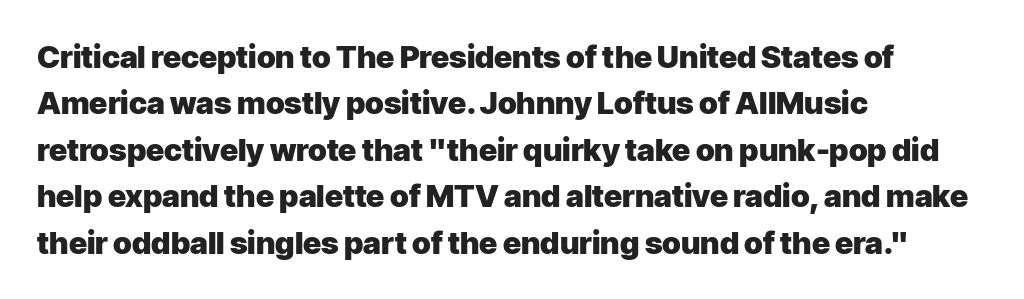
{"serif": "no", "italic": "no", "bold": "yes", "weight": "heavy", "width": "normal", "stroke_contrast": "low", "x_height": "medium", "monospaced": "no", "underline": "no", "align": "left", "line_spacing": "normal", "line_spacing_ratio": 1.5, "letter_spacing": "normal", "letter_spacing_em": 0.0, "glyph_px": 31}
